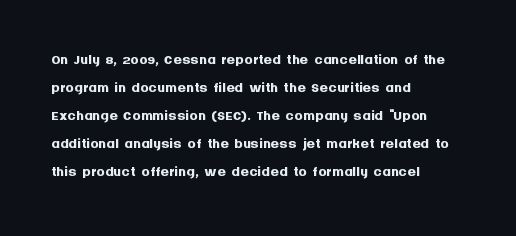
Q: Is the text bold? A: Yes.
Q: Is the text italic (slanted)? A: No, it is upright.
Q: Is the text underlined? A: No.
Q: How is the paragraph aligned? A: Left-aligned.
Q: Is the spacing between letters normal or unusually wide? A: Normal.
Q: Is the spacing between lines tight, normal or loose? A: Normal.
